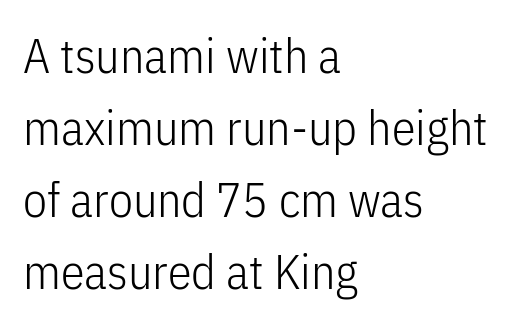
The image shows 48 px light, condensed sans-serif type, upright; set left-aligned, normal line spacing (1.5x), normal letter spacing, not underlined; low stroke contrast and a medium x-height.
